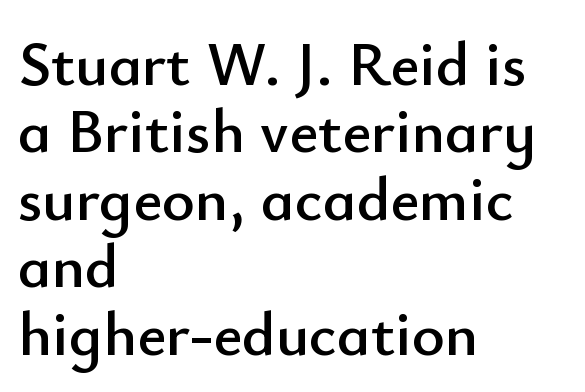
Q: Is the text italic (slanted)? A: No, it is upright.
Q: Is the typeface a serif or a sans-serif typeface? A: Sans-serif.
Q: Is the text underlined? A: No.
Q: How is the paragraph aligned? A: Left-aligned.
Q: Is the spacing between letters normal or unusually wide? A: Normal.
Q: Is the spacing between lines tight, normal or loose? A: Tight.
Q: Width (condensed, normal, or wide)? A: Normal.
Q: Stroke contrast? A: Low.
Q: x-height? A: Small.
Q: Monospaced? A: No.
